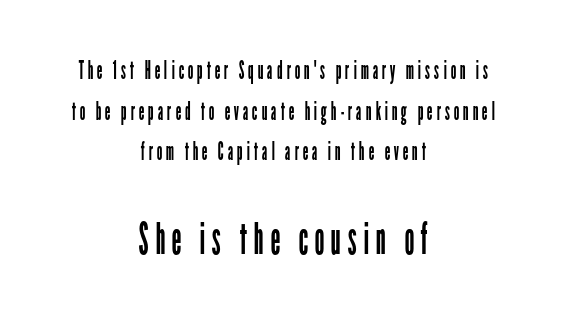
Caption: upper text group reduced, lower text group enlarged. Is this a sans? Yes — the strokes have no serifs. Vertical stems look standard width or narrower in stroke. Looks like regular typesetting: each glyph gets only the width it needs.
